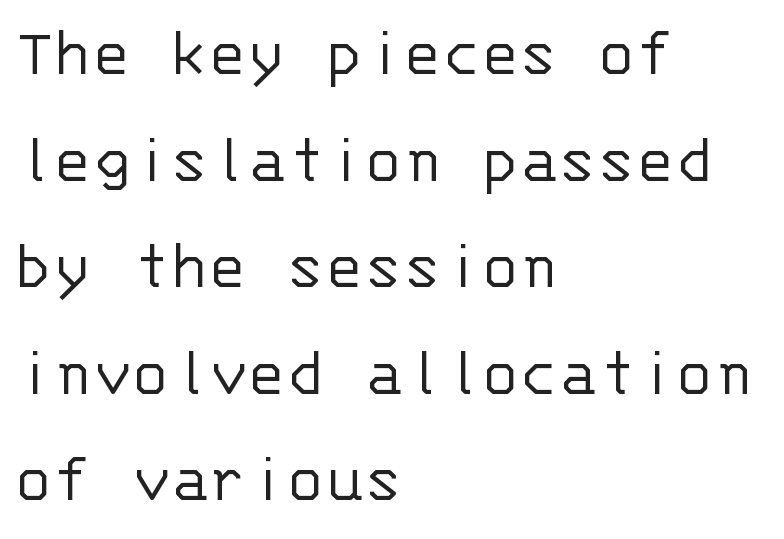
The image shows 72 px light sans-serif type, upright, monospaced; set left-aligned, normal line spacing (1.48x), normal letter spacing, not underlined; low stroke contrast and a large x-height.
